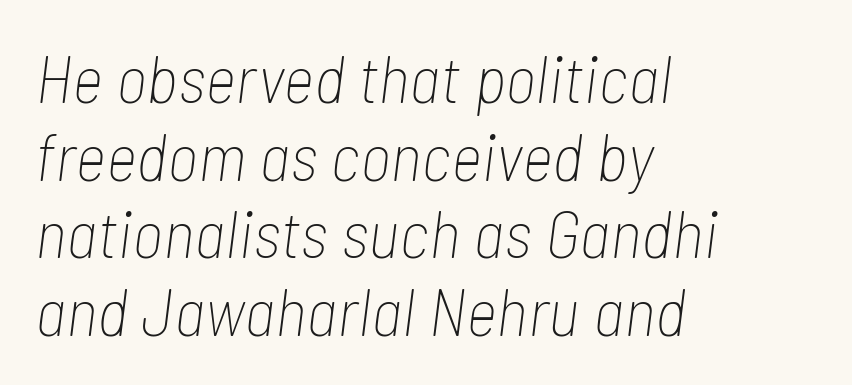
{"italic": "yes", "lean": "right", "slant_degrees": 7, "bold": "no", "weight": "thin", "width": "condensed", "stroke_contrast": "low", "x_height": "medium", "monospaced": "no", "underline": "no", "align": "left", "line_spacing": "tight", "line_spacing_ratio": 1.14, "letter_spacing": "normal", "letter_spacing_em": 0.0, "glyph_px": 68}
